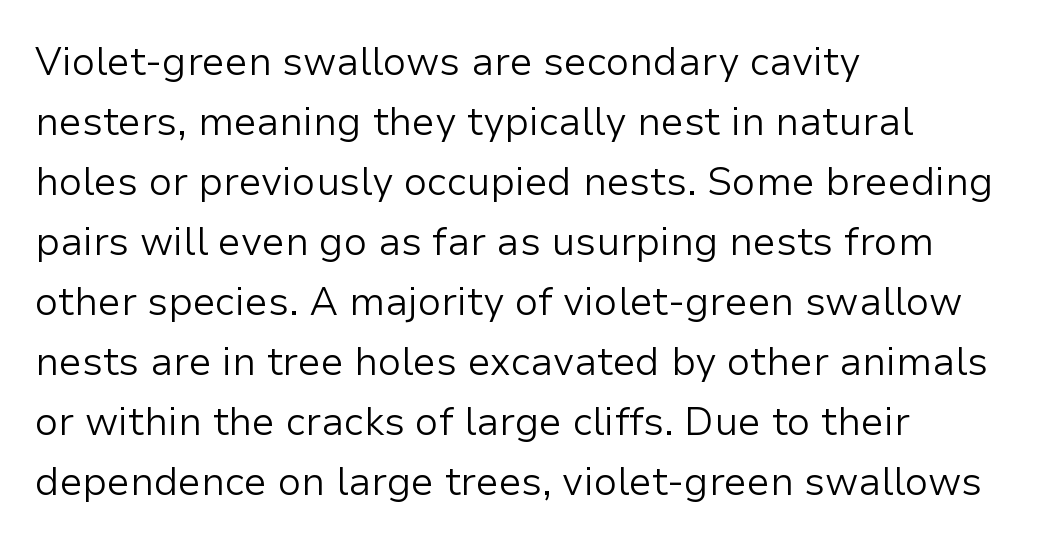
Descender tails drop into unmarked territory. Caption: multi-line text, flush left, ragged right. Quick note: not italic, upright. This sample has the flowing, uneven cadence of proportional lettering. Regular leading.
